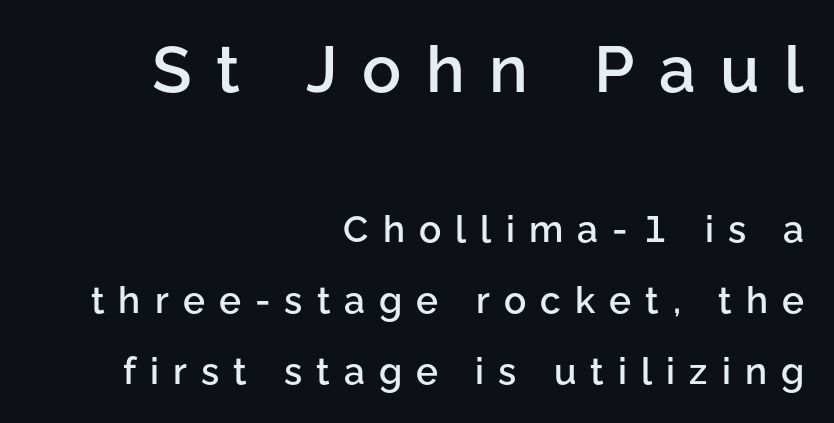
The paragraph shown leans on its right margin. Every letter is mildly thick-stroked: semibold rather than bold. Top chunk: large. Bottom chunk: small. Widely set lines give the paragraph a tall, airy silhouette. Notice how the stems are strictly vertical — no italics here. A bare baseline throughout the passage.
